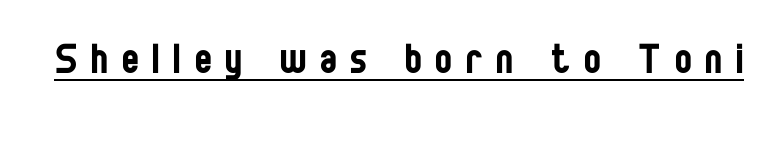
The image shows 50 px regular-weight, condensed sans-serif type, upright; set unusually wide letter spacing (+0.28 em), underlined; low stroke contrast and a large x-height.
